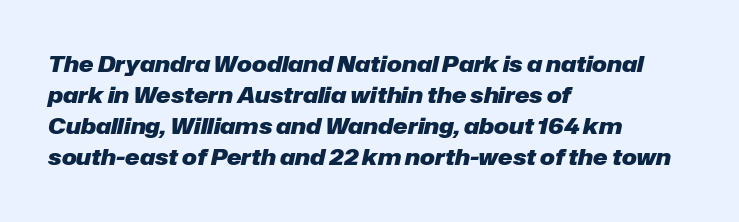
Q: Is the text bold? A: Yes.
Q: Is the text italic (slanted)? A: Yes, it leans right by about 12 degrees.
Q: Is the text underlined? A: No.
Q: How is the paragraph aligned? A: Left-aligned.
Q: Is the spacing between letters normal or unusually wide? A: Normal.
Q: Is the spacing between lines tight, normal or loose? A: Normal.
